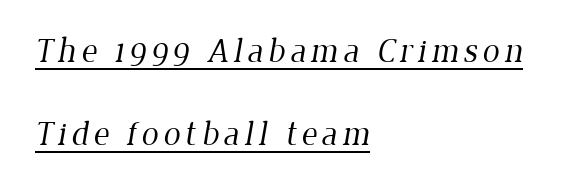
Horizontal bands of white between lines are thick stripes. The face used here is proportionally spaced, like ordinary book or web type. You can see a thin bar hugging the bottom of the glyphs. Teacher's note: observe the even left margin — that is flush-left alignment. A light-to-regular cut is what we see here. Old-style or modern, the face here clearly has serifs.
